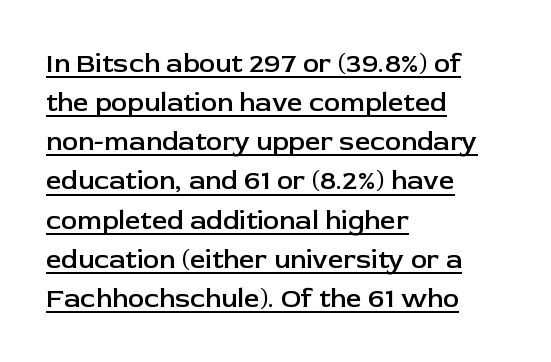
Q: Is the text bold? A: Semi-bold.
Q: Is the text italic (slanted)? A: No, it is upright.
Q: Is the text underlined? A: Yes.
Q: How is the paragraph aligned? A: Left-aligned.
Q: Is the spacing between letters normal or unusually wide? A: Normal.
Q: Is the spacing between lines tight, normal or loose? A: Normal.
